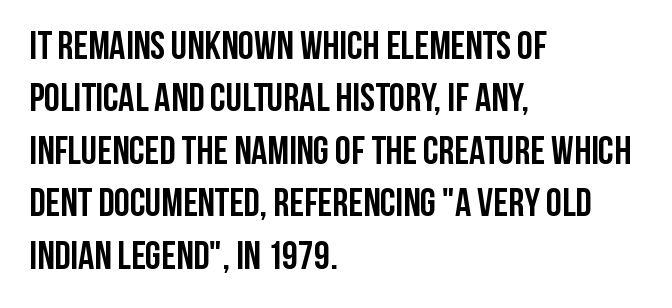
The image shows 40 px semibold, condensed sans-serif type, upright; set left-aligned, normal line spacing (1.31x), normal letter spacing, not underlined; low stroke contrast and a large x-height.
